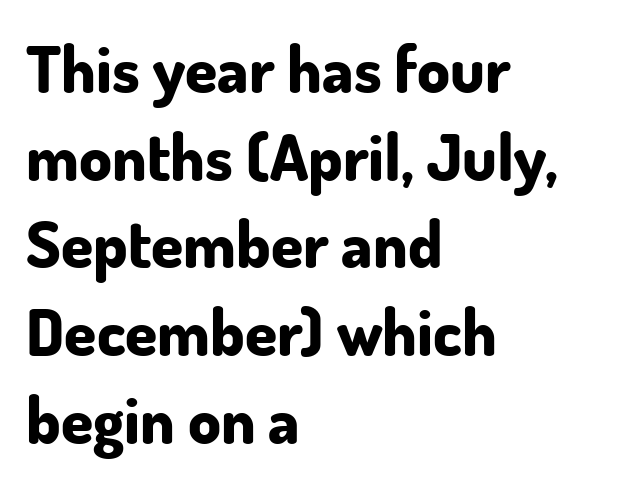
Q: Is the text bold? A: Yes.
Q: Is the text italic (slanted)? A: No, it is upright.
Q: Is the typeface a serif or a sans-serif typeface? A: Sans-serif.
Q: Is the text underlined? A: No.
Q: How is the paragraph aligned? A: Left-aligned.
Q: Is the spacing between letters normal or unusually wide? A: Normal.
Q: Is the spacing between lines tight, normal or loose? A: Normal.
Q: Width (condensed, normal, or wide)? A: Normal.
Q: Stroke contrast? A: Low.
Q: x-height? A: Small.
Q: Monospaced? A: No.
